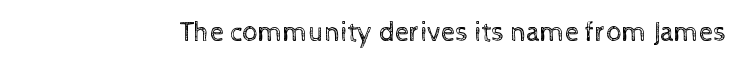
{"italic": "no", "bold": "no", "weight": "regular", "width": "normal", "x_height": "medium", "monospaced": "no", "underline": "no", "letter_spacing": "normal", "letter_spacing_em": 0.0, "glyph_px": 28}
